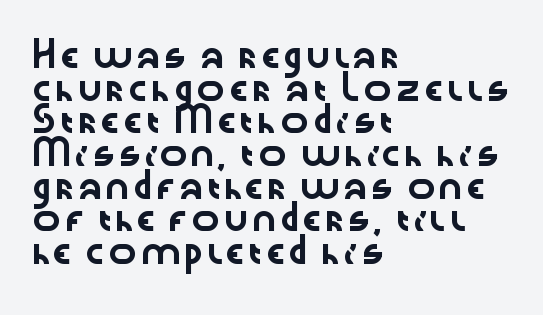
The image shows 24 px text type, upright; set left-aligned, normal line spacing (1.36x), normal letter spacing, not underlined.
